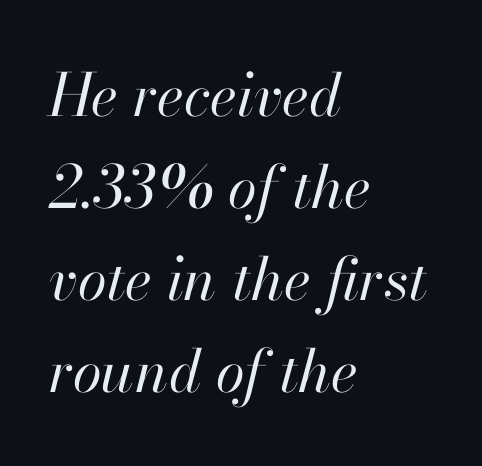
Q: Is the text bold? A: No.
Q: Is the text italic (slanted)? A: Yes, it leans right by about 13 degrees.
Q: Is the text underlined? A: No.
Q: How is the paragraph aligned? A: Left-aligned.
Q: Is the spacing between letters normal or unusually wide? A: Normal.
Q: Is the spacing between lines tight, normal or loose? A: Normal.
Q: Width (condensed, normal, or wide)? A: Normal.
Q: Stroke contrast? A: High.
Q: x-height? A: Small.
Q: Monospaced? A: No.
